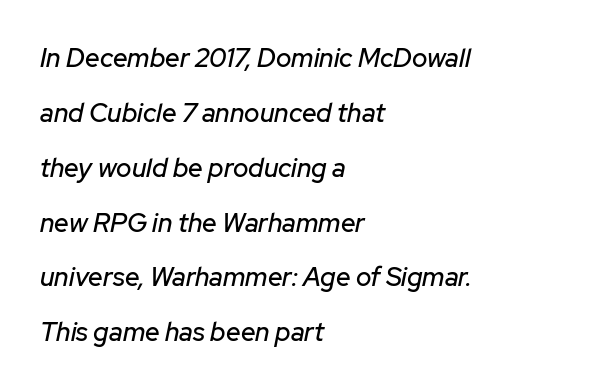
The letters are slanted; this is an italic face. Look at the tracking — it's just the regular setting, nothing added. Nobody drew a line under any word here. Reading down the column, the eye jumps a long way to each next line. These lines are set flush left with a ragged right edge.
